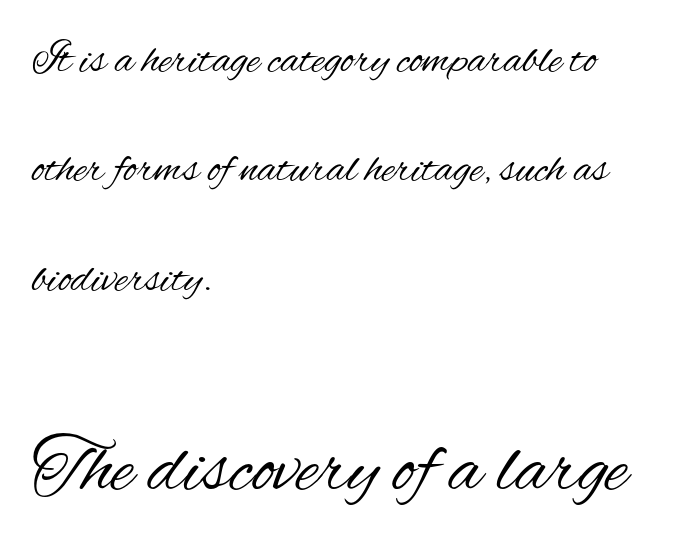
Q: Is the text bold? A: No.
Q: Is the text italic (slanted)? A: Yes.
Q: Is the typeface a serif or a sans-serif typeface? A: Sans-serif.
Q: Is the text underlined? A: No.
Q: How is the paragraph aligned? A: Left-aligned.
Q: Is the spacing between letters normal or unusually wide? A: Normal.
Q: Is the spacing between lines tight, normal or loose? A: Loose.
Q: Which block of text is set in a larger size, the first (top) or the second (bottom)? A: The second (bottom) one.
Q: Width (condensed, normal, or wide)? A: Condensed.
Q: Stroke contrast? A: Medium.
Q: x-height? A: Small.
Q: Monospaced? A: No.
